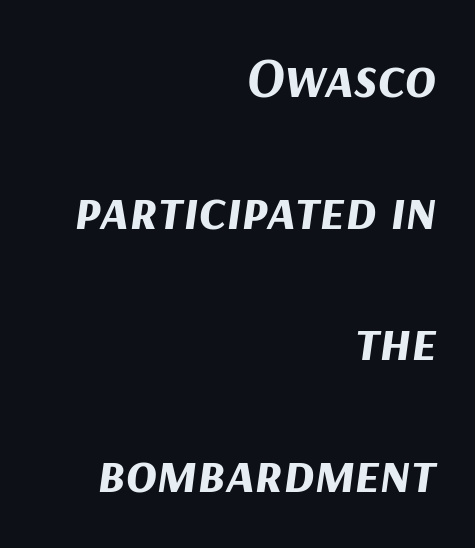
{"italic": "yes", "lean": "right", "slant_degrees": 9, "bold": "yes", "weight": "bold", "width": "normal", "stroke_contrast": "medium", "x_height": "medium", "monospaced": "no", "underline": "no", "align": "right", "line_spacing": "loose", "line_spacing_ratio": 2.31, "letter_spacing": "normal", "letter_spacing_em": 0.0, "glyph_px": 57}
